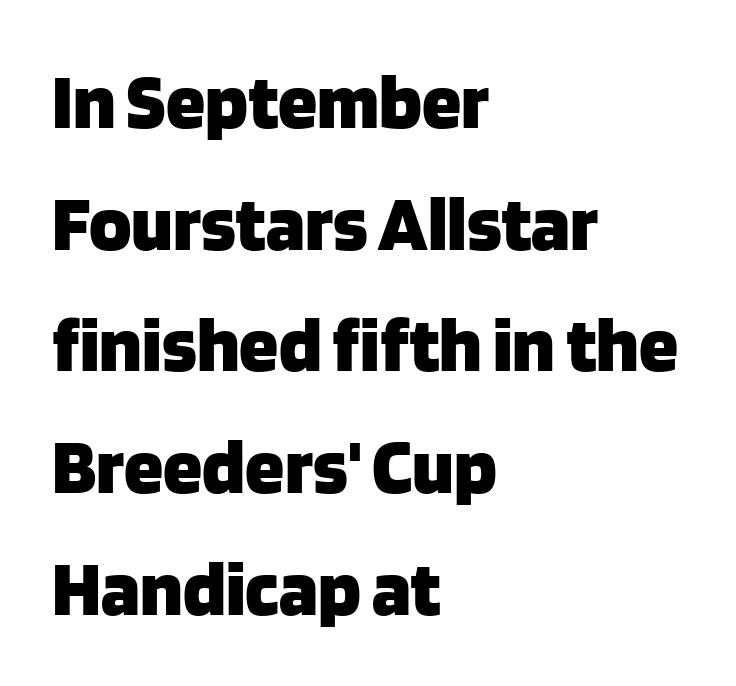
The image shows 79 px heavy sans-serif type, upright; set left-aligned, normal line spacing (1.54x), normal letter spacing, not underlined; low stroke contrast and a large x-height.
